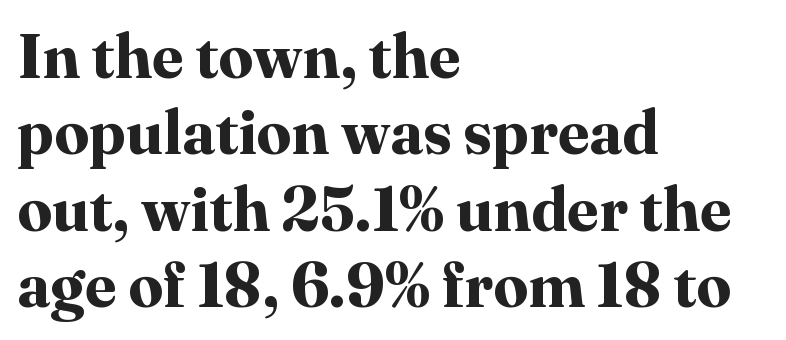
The image shows 62 px bold serif type, upright; set left-aligned, line spacing 1.23x, normal letter spacing, not underlined; high stroke contrast and a medium x-height.
